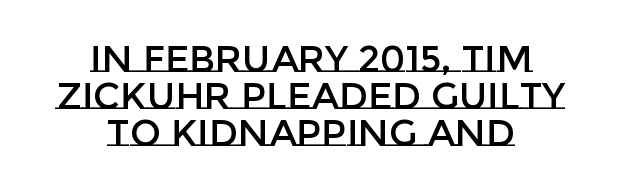
Between one letter and the next there's only the usual sliver of space. This sample is center-justified, so both line endings float freely. These lines are rendered in a variable-pitch font. The words here are not underlined. Characters remain perfectly vertical along every line.
